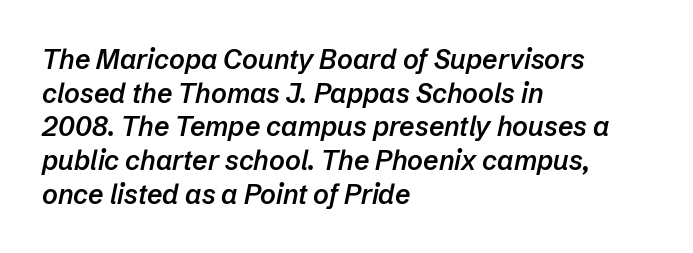
Its strokes are somewhat broadened, the hallmark of semibold type. Reading down the column, the eye jumps a familiar distance to each next line. Every character sits at an angle, as italics do. Descenders hang freely into open space.
